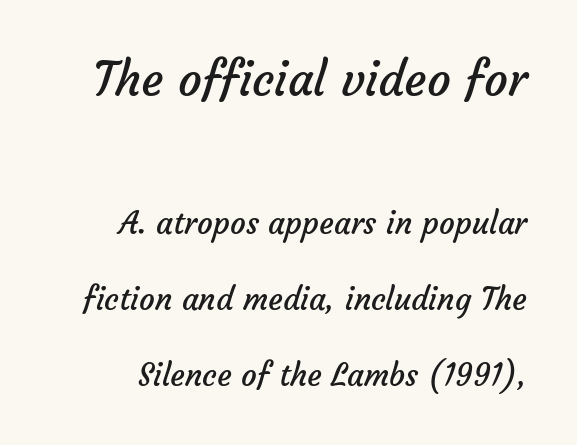
These lines are composed in type without serifs. Is this a fixed-width face? No — the glyphs have proportional, varying widths. How are the letters spaced? Ordinarily, with no added tracking. Note: larger setting up top, smaller setting below. The vertical gap from one line to the next is large. Just letters on the line, the space beneath them empty.
